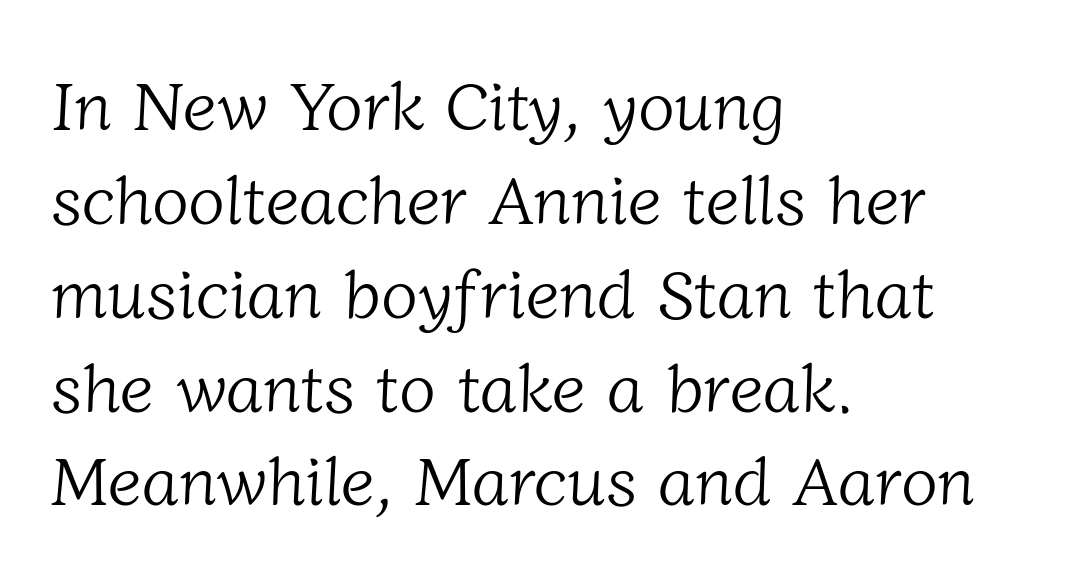
{"serif": "yes", "bold": "no", "weight": "light", "width": "normal", "stroke_contrast": "low", "x_height": "medium", "monospaced": "no", "underline": "no", "align": "left", "line_spacing": "normal", "line_spacing_ratio": 1.38, "letter_spacing": "normal", "letter_spacing_em": 0.0, "glyph_px": 68}
